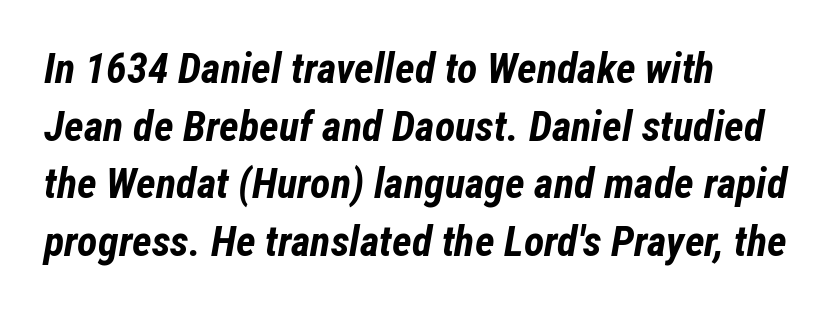
{"italic": "yes", "lean": "right", "slant_degrees": 12, "bold": "yes", "weight": "bold", "width": "condensed", "stroke_contrast": "low", "x_height": "medium", "monospaced": "no", "underline": "no", "align": "left", "line_spacing": "normal", "line_spacing_ratio": 1.37, "letter_spacing": "normal", "letter_spacing_em": 0.0, "glyph_px": 42}
